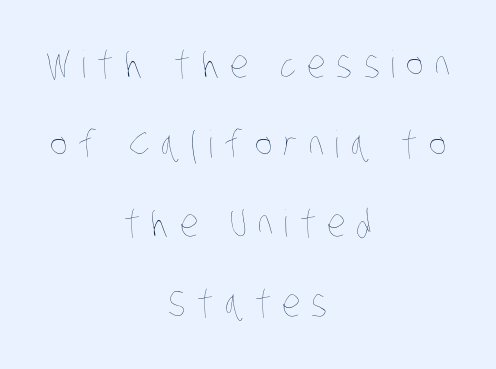
The image shows 37 px thin, condensed type; set centered, loose line spacing (2.15x), unusually wide letter spacing (+0.3 em), not underlined; low stroke contrast and a large x-height.
